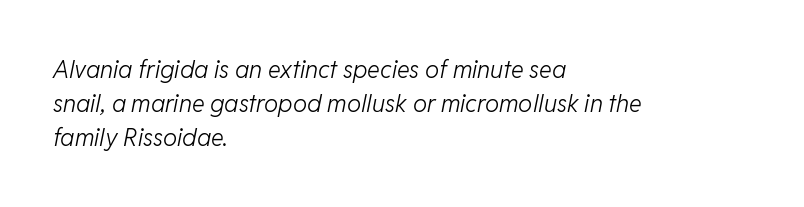
Q: Is the text bold? A: No.
Q: Is the text italic (slanted)? A: Yes, it leans right by about 11 degrees.
Q: Is the text underlined? A: No.
Q: How is the paragraph aligned? A: Left-aligned.
Q: Is the spacing between letters normal or unusually wide? A: Normal.
Q: Is the spacing between lines tight, normal or loose? A: Normal.
